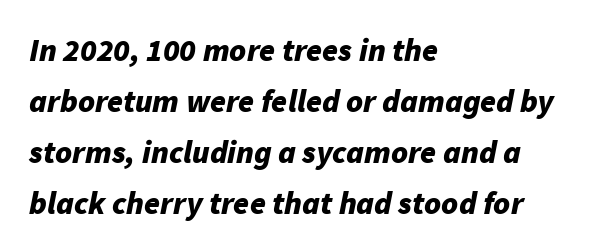
Heavy-handed strokes throughout: this text is bold. Does extra space separate the letters? No, they use regular spacing. Line starts are locked; line ends wander. Successive baselines arrive at the customary interval. Just letters on the line, the space beneath them empty.
